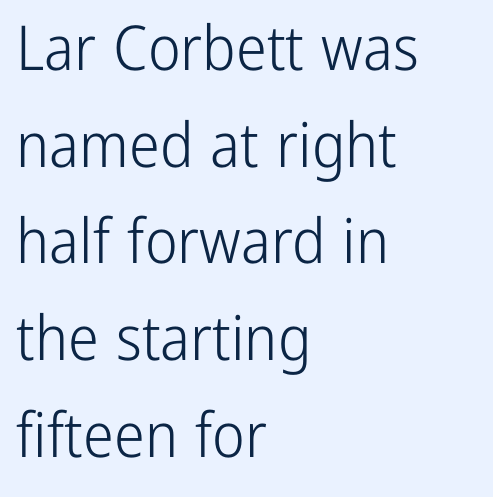
The image shows 62 px light, condensed sans-serif type, upright; set left-aligned, normal line spacing (1.56x), normal letter spacing, not underlined; low stroke contrast and a medium x-height.
